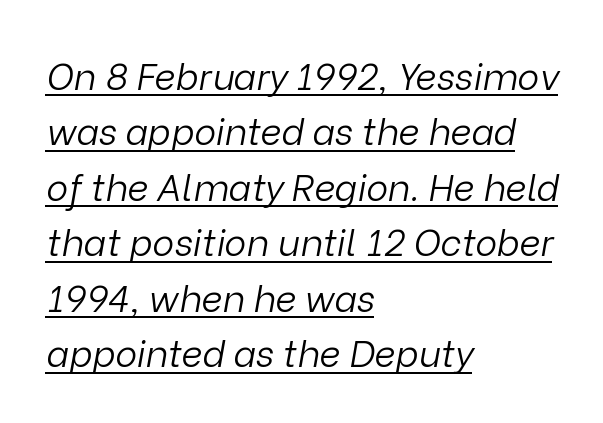
A typesetter would call this zero additional tracking. This is not heavy type; no bold has been used. A rule runs beneath these lines of type. The letters advance in unequal steps, a hallmark of proportional type.
